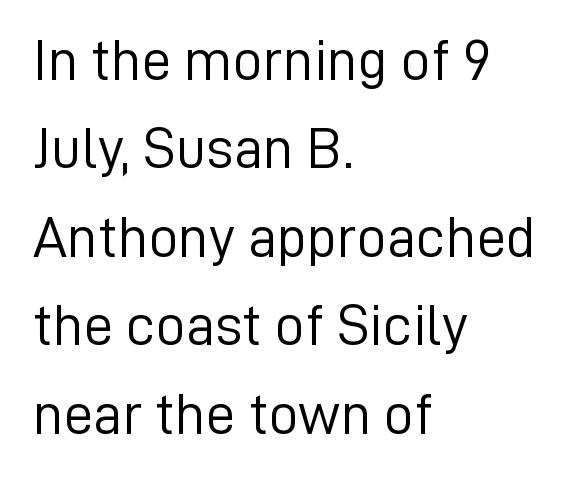
The image shows 59 px light sans-serif type, upright; set left-aligned, normal line spacing (1.5x), normal letter spacing, not underlined; low stroke contrast and a medium x-height.
